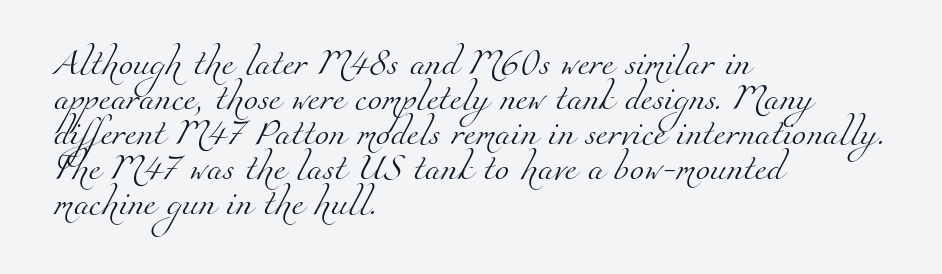
The space directly below the letters is spotless. In terms of leading, this rendering sits right in the middle. Notice how the passage keeps a crisp vertical edge on the left only. Tracking here is standard; glyphs follow each other at the usual distance.
